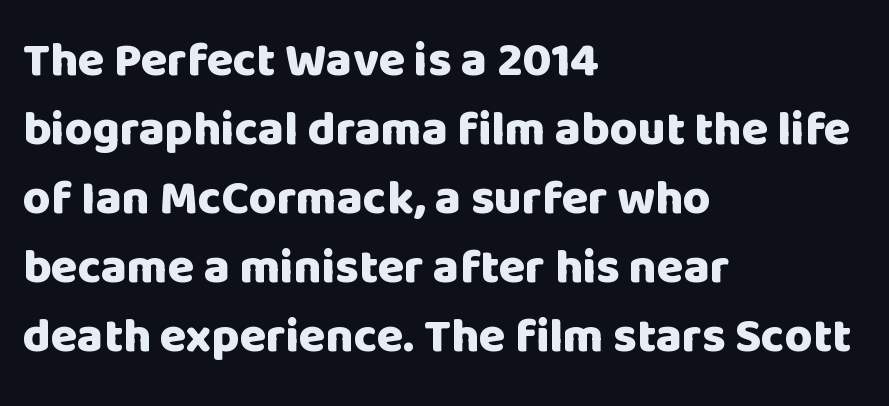
{"serif": "no", "italic": "no", "bold": "yes", "weight": "heavy", "width": "normal", "stroke_contrast": "low", "x_height": "large", "monospaced": "no", "underline": "no", "align": "left", "line_spacing": "normal", "line_spacing_ratio": 1.44, "letter_spacing": "normal", "letter_spacing_em": 0.0, "glyph_px": 48}
